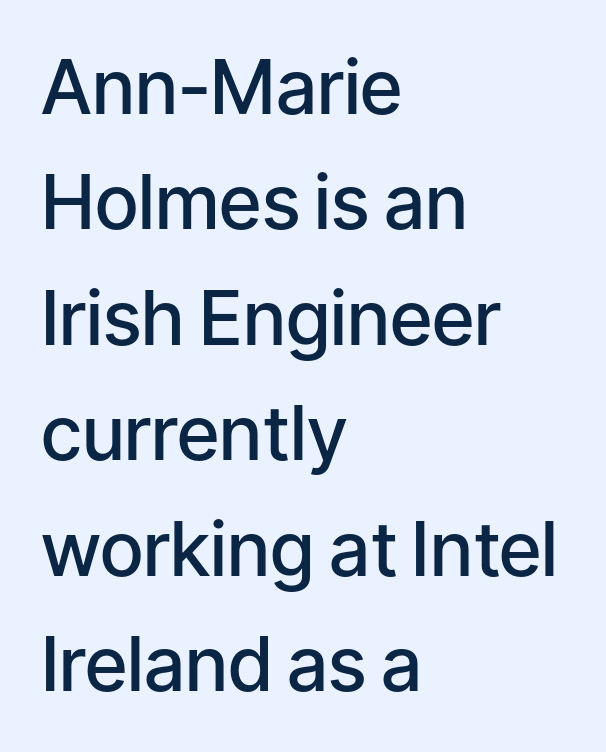
The image shows 75 px semibold sans-serif type, upright; set left-aligned, normal line spacing (1.54x), normal letter spacing, not underlined; low stroke contrast and a medium x-height.
